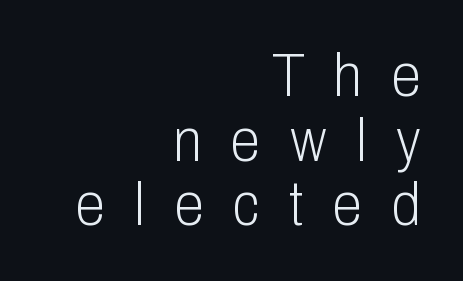
{"serif": "no", "italic": "no", "bold": "no", "weight": "light", "width": "condensed", "stroke_contrast": "low", "x_height": "medium", "monospaced": "no", "underline": "no", "align": "right", "line_spacing": "tight", "line_spacing_ratio": 1.06, "letter_spacing": "wide", "letter_spacing_em": 0.48, "glyph_px": 61}
